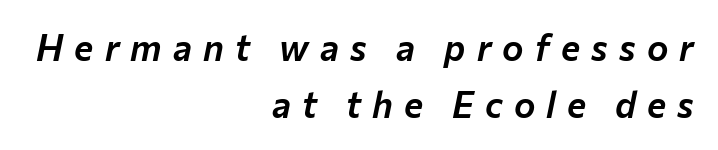
{"italic": "yes", "lean": "right", "slant_degrees": 12, "width": "normal", "stroke_contrast": "low", "x_height": "medium", "monospaced": "no", "underline": "no", "align": "right", "line_spacing": "normal", "line_spacing_ratio": 1.58, "letter_spacing": "wide", "letter_spacing_em": 0.31, "glyph_px": 36}
